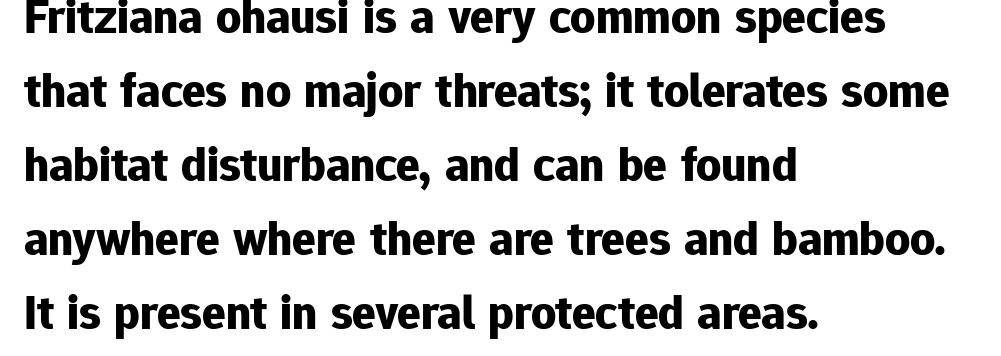
The image shows 49 px bold sans-serif type, upright; set left-aligned, normal line spacing (1.51x), normal letter spacing, not underlined; low stroke contrast and a medium x-height.
